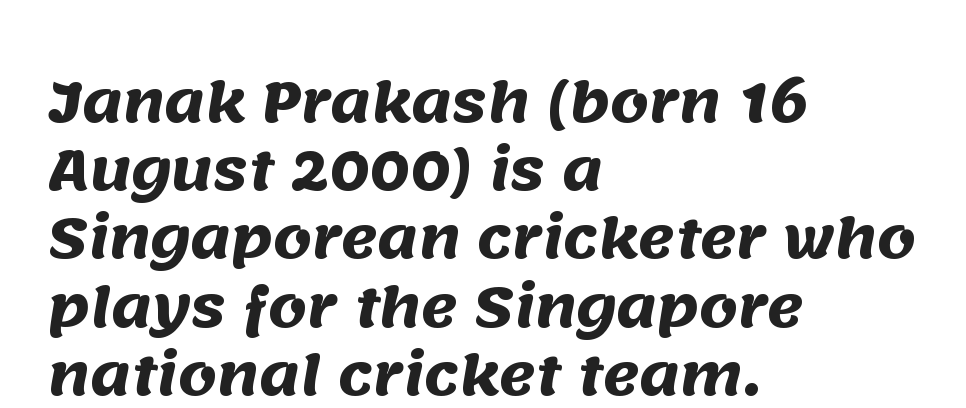
Q: Is the text bold? A: Yes.
Q: Is the typeface a serif or a sans-serif typeface? A: Sans-serif.
Q: Is the text underlined? A: No.
Q: How is the paragraph aligned? A: Left-aligned.
Q: Is the spacing between letters normal or unusually wide? A: Normal.
Q: Width (condensed, normal, or wide)? A: Normal.
Q: Stroke contrast? A: Medium.
Q: x-height? A: Large.
Q: Monospaced? A: No.
